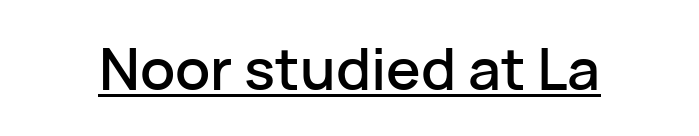
Tracking value appears to be zero — textbook default spacing. This rendering features underlined lettering. No feet cap the strokes, marking this as sans-serif type. This is roman type, the default non-slanted kind. These lines are rendered in a variable-pitch font.
